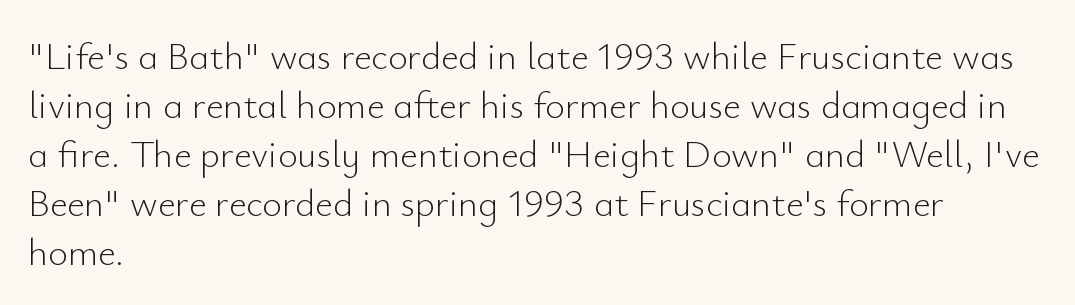
Letter spacing: default. Every row of glyphs begins at an identical x-position on the left. Nope, no serifs anywhere on these letters. Spacing verdict: proportional, widths tailored to each character.
